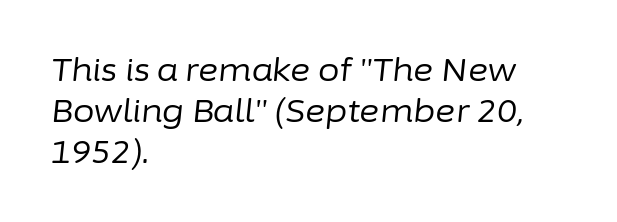
The image shows 31 px regular-weight type, italic (leaning right); set left-aligned, normal line spacing (1.32x), normal letter spacing, not underlined; low stroke contrast and a medium x-height.
